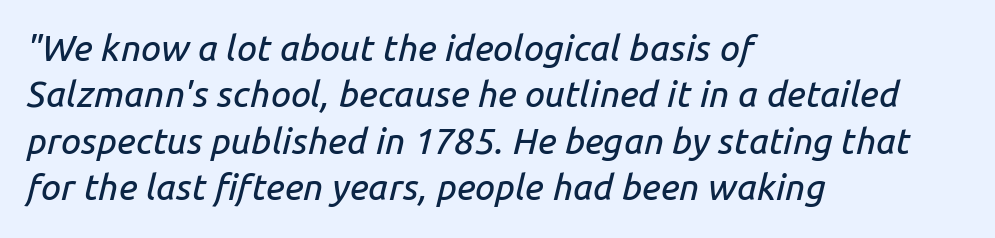
{"italic": "yes", "lean": "right", "slant_degrees": 14, "width": "normal", "stroke_contrast": "low", "x_height": "medium", "monospaced": "no", "underline": "no", "align": "left", "line_spacing": "normal", "line_spacing_ratio": 1.29, "letter_spacing": "normal", "letter_spacing_em": 0.0, "glyph_px": 36}
